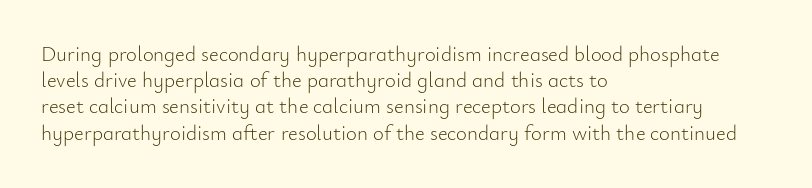
Does extra space separate the letters? No, they use regular spacing. Layout note: lines flush left. The area under the type is left untouched. This reads as an unemphasized weight, regular at the heaviest. This is roman type, the default non-slanted kind. Vertical spacing — default.
